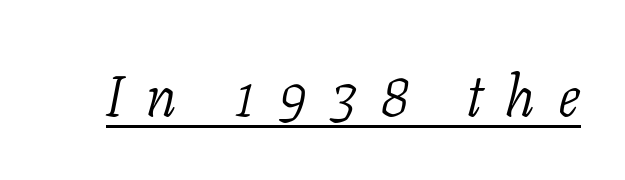
Counters stay open thanks to moderate or lighter strokes. The face used here has a pronounced slope to its letters. Glance below the letters and you will spot a drawn line. Here the designer chose a conventional face with non-uniform glyph widths.
